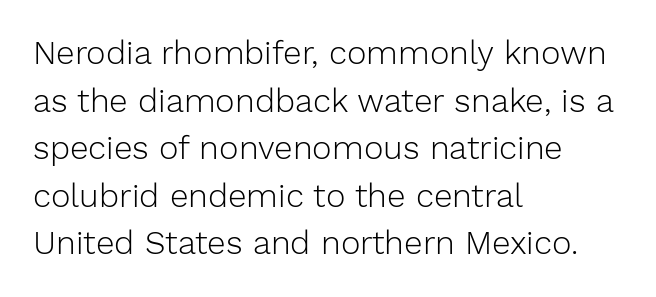
{"serif": "no", "italic": "no", "bold": "no", "weight": "light", "width": "normal", "stroke_contrast": "low", "x_height": "medium", "monospaced": "no", "underline": "no", "align": "left", "line_spacing": "normal", "line_spacing_ratio": 1.44, "letter_spacing": "normal", "letter_spacing_em": 0.0, "glyph_px": 33}
